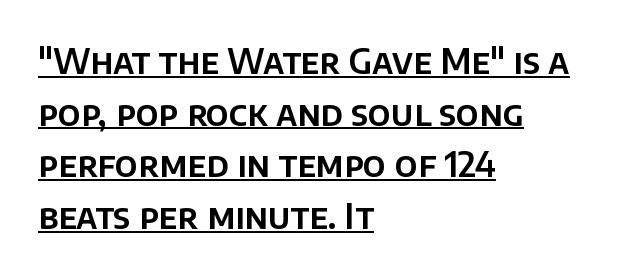
The type family on display is of the sans-serif kind. This sample has the flowing, uneven cadence of proportional lettering. The axis of the letterforms is exactly vertical. Each line starts at the same left margin while the right side varies.
